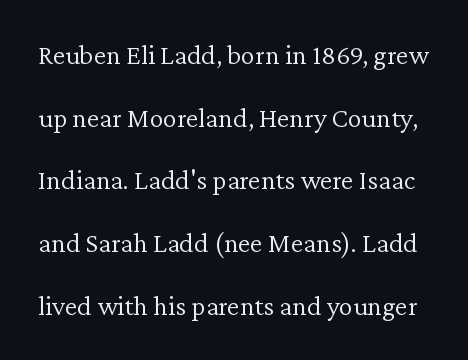
The type is set solid horizontally, with unmodified tracking. Old-style or modern, the face here clearly has serifs. Here the designer chose a conventional face with non-uniform glyph widths. Ordinary non-slanted type is in use. Summary of vertical rhythm: relaxed, with wide interline spacing.
